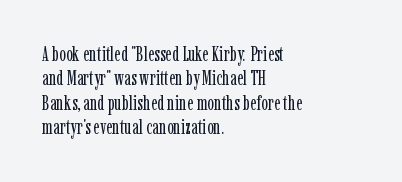
{"italic": "no", "bold": "no", "underline": "no", "align": "left", "line_spacing_ratio": 1.22, "letter_spacing": "normal", "letter_spacing_em": 0.0, "glyph_px": 20}
